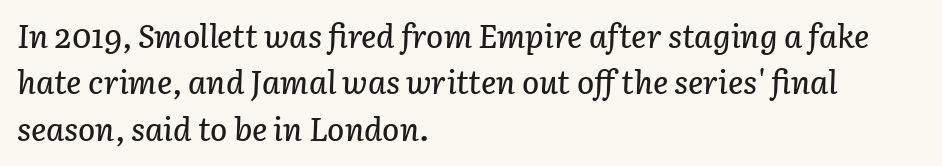
{"italic": "yes", "lean": "right", "slant_degrees": 3, "width": "normal", "stroke_contrast": "low", "x_height": "medium", "monospaced": "no", "underline": "no", "align": "left", "line_spacing": "normal", "line_spacing_ratio": 1.45, "letter_spacing": "normal", "letter_spacing_em": 0.0, "glyph_px": 32}
